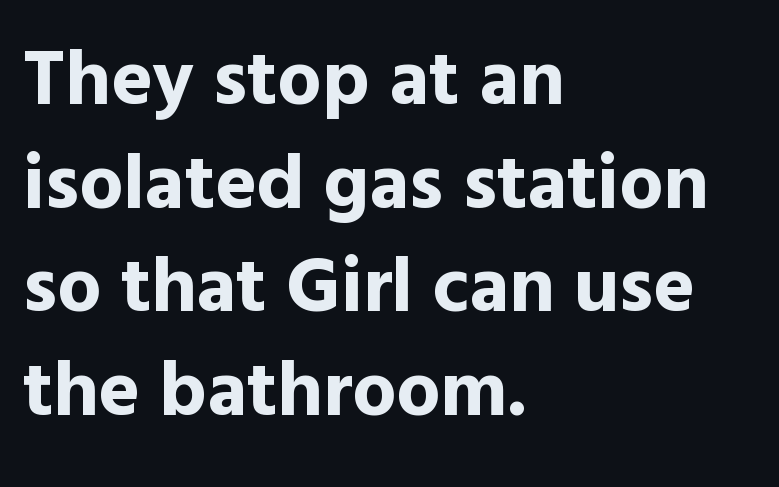
The image shows 78 px bold sans-serif type, upright; set left-aligned, normal line spacing (1.33x), normal letter spacing, not underlined; a medium x-height.
